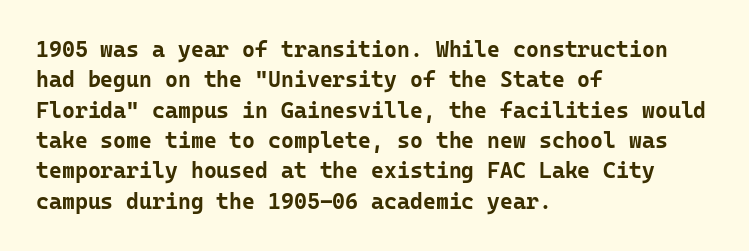
The paragraph shown leans on its left margin. The glyphs have the mass of a bold cut. How are the letters spaced? Ordinarily, with no added tracking. This sample uses an upright cut, with every glyph sitting square on the baseline.
